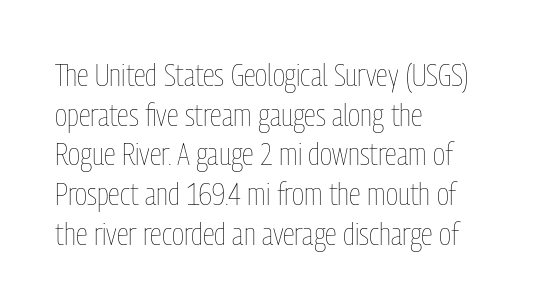
Do the characters align in a grid? No, the font is proportional. Alignment: flush left. Each new line begins a customary step beneath the previous one. Glyph-to-glyph distance matches everyday printed text.
